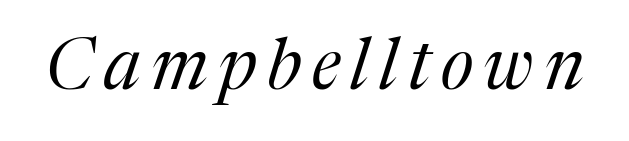
{"serif": "yes", "italic": "yes", "lean": "right", "slant_degrees": 17, "bold": "no", "weight": "regular", "width": "normal", "stroke_contrast": "medium", "x_height": "medium", "monospaced": "no", "underline": "no", "glyph_px": 70}
